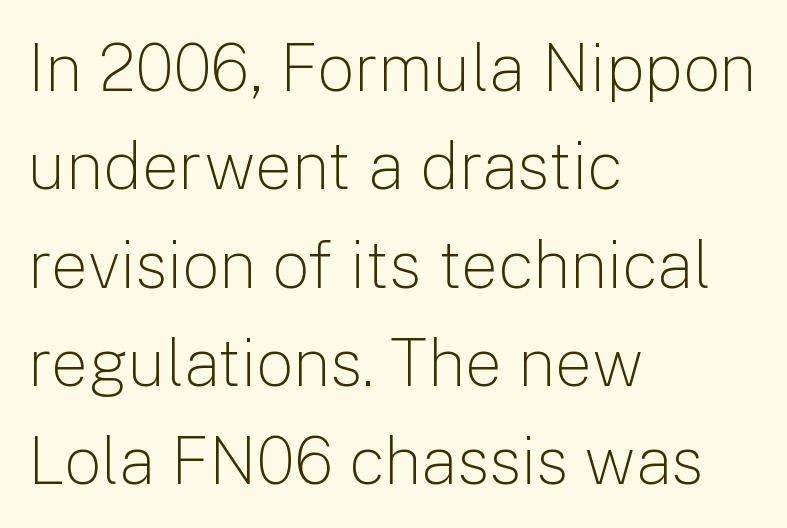
The image shows 66 px light sans-serif type, upright; set left-aligned, normal line spacing (1.49x), normal letter spacing, not underlined; low stroke contrast and a medium x-height.
